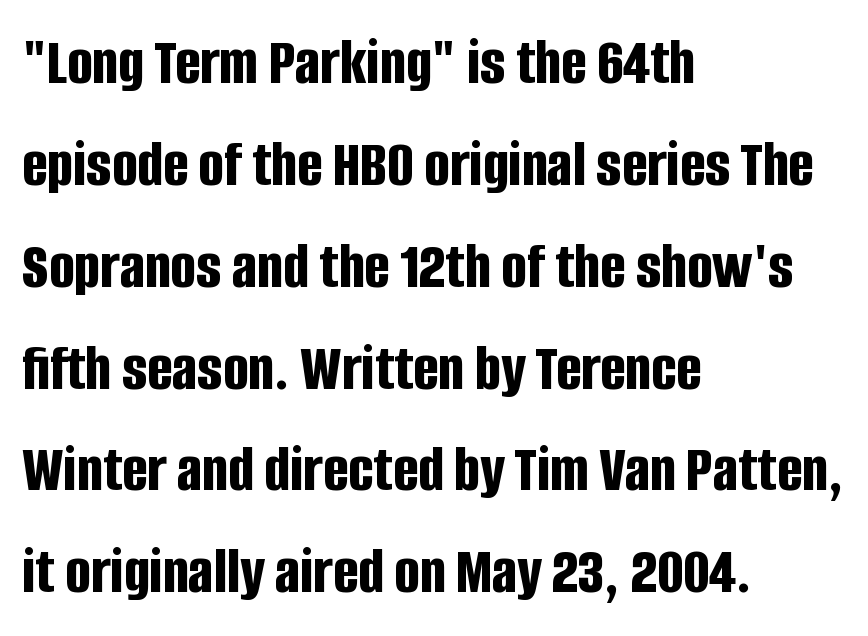
The image shows 67 px bold, condensed sans-serif type, upright; set left-aligned, normal line spacing (1.52x), normal letter spacing, not underlined; low stroke contrast and a large x-height.
